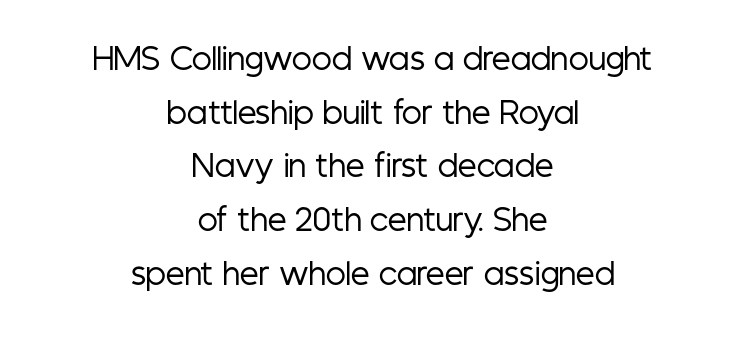
Q: Is the text bold? A: No.
Q: Is the text italic (slanted)? A: No, it is upright.
Q: Is the typeface a serif or a sans-serif typeface? A: Sans-serif.
Q: Is the text underlined? A: No.
Q: How is the paragraph aligned? A: Centered.
Q: Is the spacing between letters normal or unusually wide? A: Normal.
Q: Width (condensed, normal, or wide)? A: Condensed.
Q: Stroke contrast? A: Low.
Q: x-height? A: Medium.
Q: Monospaced? A: No.
